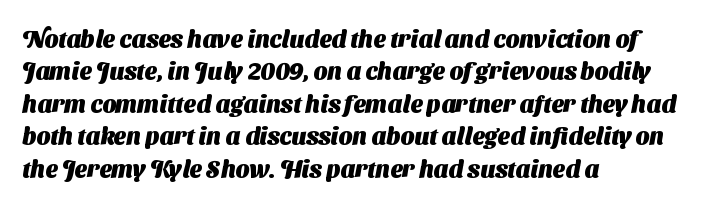
Quick note: interline space is typical. The letters sit at their default tracking, neither squeezed nor spread. Glance below the letters and you will spot only blank space. Bold? Absolutely — the strokes are thick and heavy. These lines stack with their left ends in a neat column.
